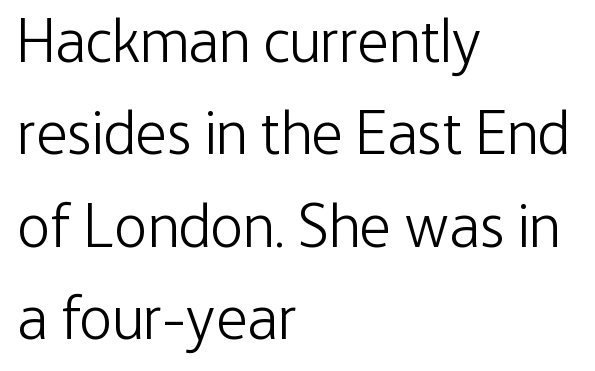
{"serif": "no", "italic": "no", "bold": "no", "weight": "light", "width": "condensed", "stroke_contrast": "low", "x_height": "medium", "monospaced": "no", "underline": "no", "align": "left", "line_spacing": "normal", "line_spacing_ratio": 1.49, "letter_spacing": "normal", "letter_spacing_em": 0.0, "glyph_px": 62}
